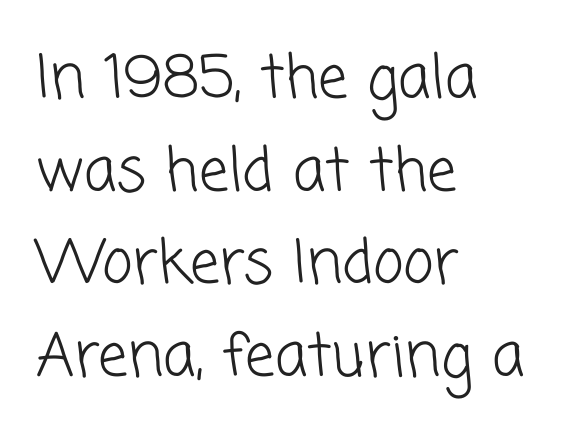
The image shows 59 px light sans-serif type; set left-aligned, normal line spacing (1.57x), normal letter spacing, not underlined; low stroke contrast and a medium x-height.
